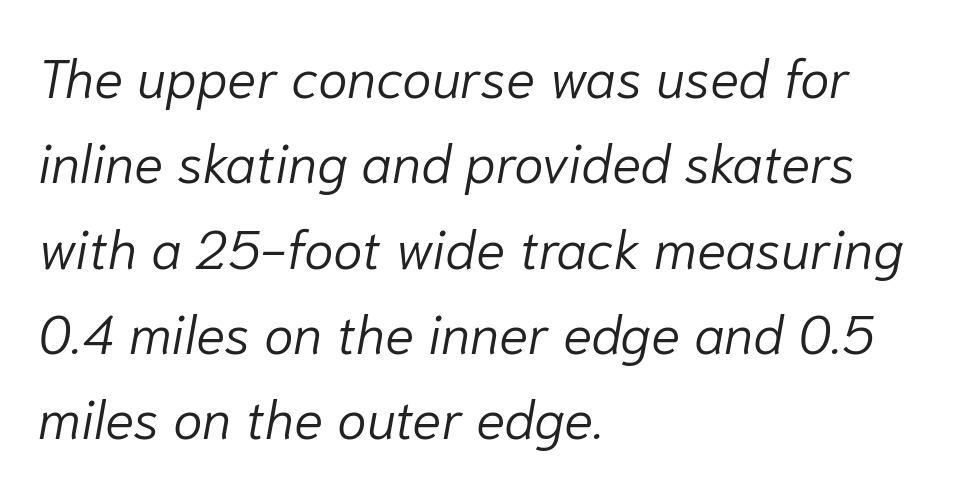
Decoration check: the copy has no underline. These lines are rendered in a variable-pitch font. Spacing between characters is what you'd get straight out of the box. Whoever set this chose a conventional vertical rhythm. The ragged edge is on the right, which tells us the setting is flush left.
